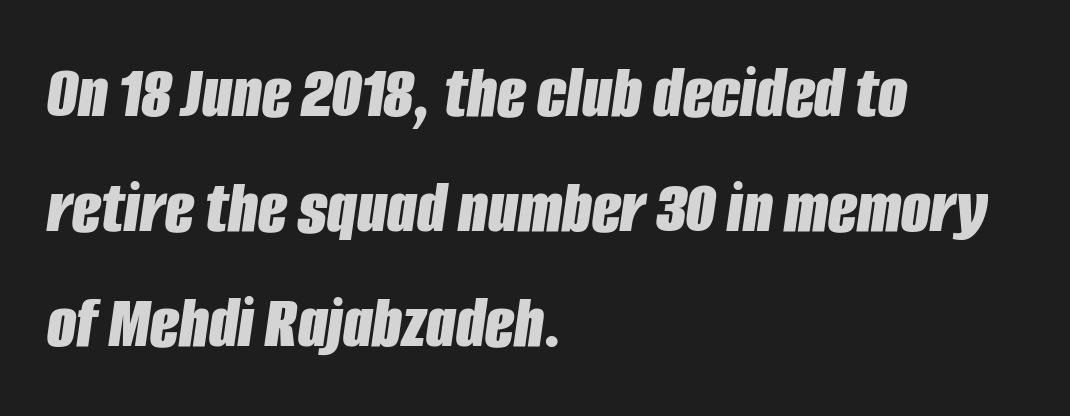
Leftover space on each line is placed entirely after the last word. What stands out about the letter spacing? Nothing — it is the standard amount. Character widths vary here, with narrow letters taking less room than wide ones. When letters slant like this, we call the style italic. The string is rendered with underlining switched off. Heft: maximum for text — a bold.
